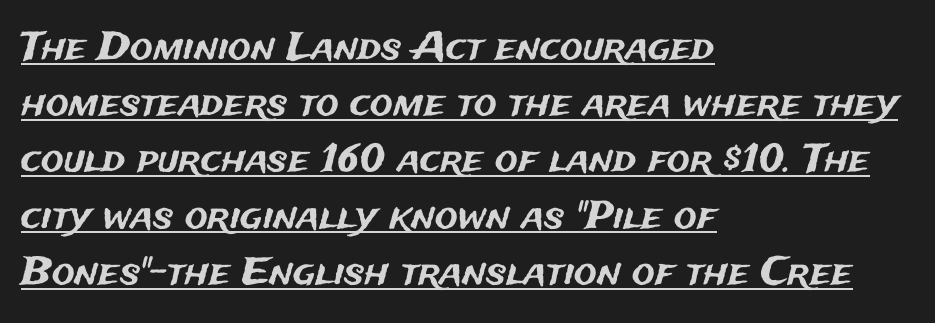
The image shows 38 px sans-serif type; set left-aligned, normal line spacing (1.48x), normal letter spacing, underlined; medium stroke contrast and a medium x-height.
